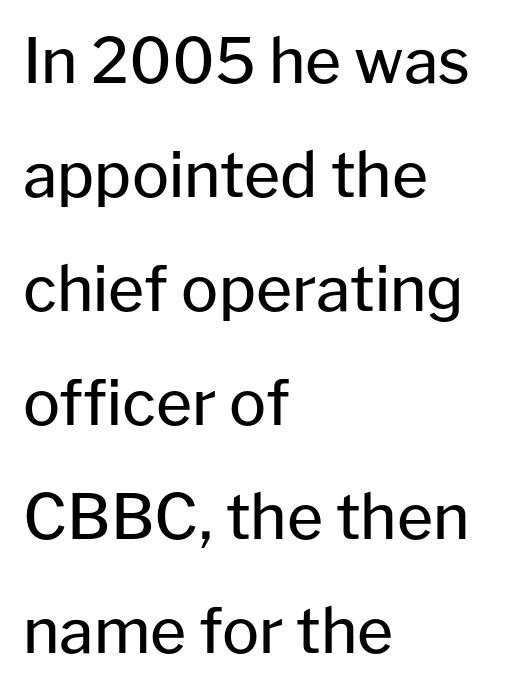
The image shows 62 px regular-weight sans-serif type, upright; set left-aligned, line spacing 1.84x, normal letter spacing, not underlined; low stroke contrast and a medium x-height.
